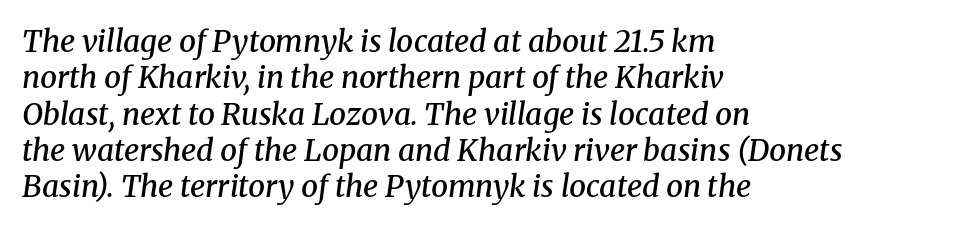
{"serif": "yes", "italic": "yes", "lean": "right", "slant_degrees": 8, "bold": "semi", "weight": "semibold", "width": "normal", "stroke_contrast": "medium", "x_height": "medium", "monospaced": "no", "underline": "no", "align": "left", "line_spacing_ratio": 1.21, "letter_spacing": "normal", "letter_spacing_em": 0.0, "glyph_px": 30}
